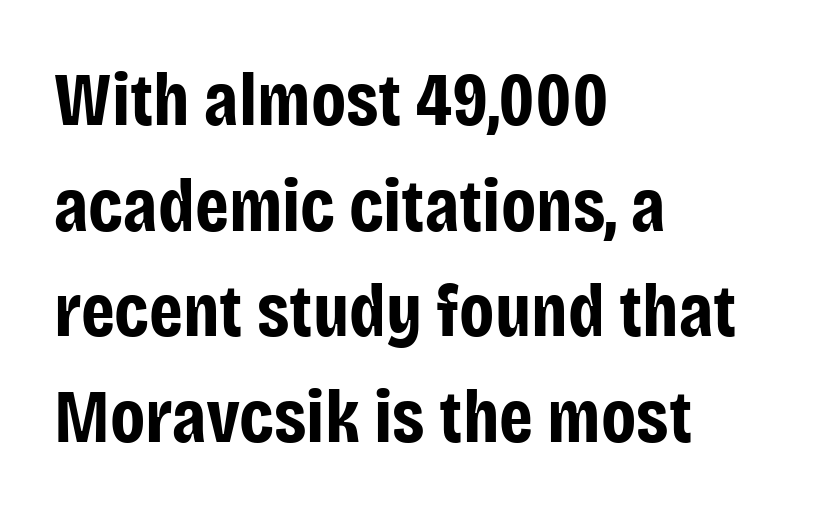
{"serif": "no", "italic": "no", "bold": "yes", "weight": "bold", "width": "condensed", "stroke_contrast": "low", "x_height": "large", "monospaced": "no", "underline": "no", "align": "left", "line_spacing": "normal", "line_spacing_ratio": 1.39, "letter_spacing": "normal", "letter_spacing_em": 0.0, "glyph_px": 76}
